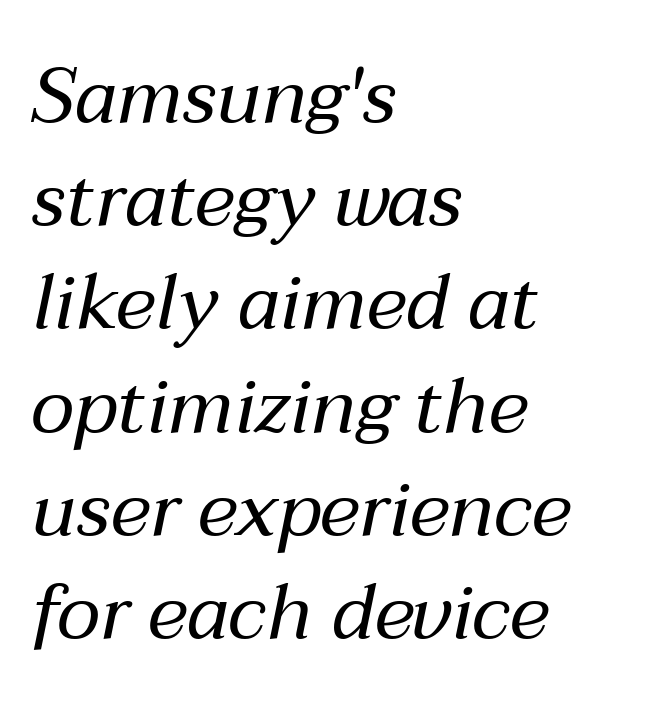
The block of text has a typical density, with ordinary space between rows. No extra tracking has been applied to these lines. This sample has the flowing, uneven cadence of proportional lettering. Yep, that's italic — everything's leaning. Stroke thickness stays within the range of a standard reading face or lighter. A student would call this left alignment; a typographer would say flush left, rag right.
